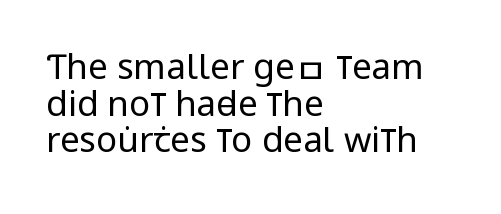
{"serif": "no", "italic": "no", "bold": "no", "weight": "regular", "width": "condensed", "stroke_contrast": "low", "x_height": "large", "monospaced": "no", "underline": "no", "align": "left", "line_spacing": "tight", "line_spacing_ratio": 1.05, "letter_spacing": "normal", "letter_spacing_em": 0.0, "glyph_px": 35}
